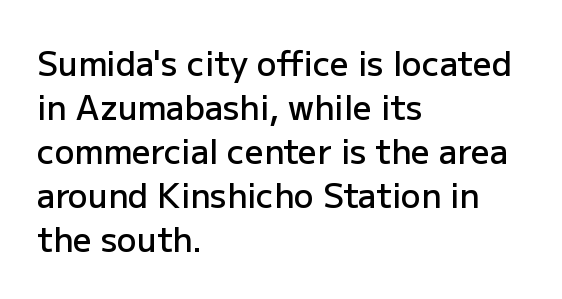
Q: Is the text bold? A: Semi-bold.
Q: Is the text italic (slanted)? A: No, it is upright.
Q: Is the typeface a serif or a sans-serif typeface? A: Sans-serif.
Q: Is the text underlined? A: No.
Q: How is the paragraph aligned? A: Left-aligned.
Q: Is the spacing between letters normal or unusually wide? A: Normal.
Q: Is the spacing between lines tight, normal or loose? A: Normal.
Q: Width (condensed, normal, or wide)? A: Normal.
Q: Stroke contrast? A: Low.
Q: x-height? A: Medium.
Q: Monospaced? A: No.
